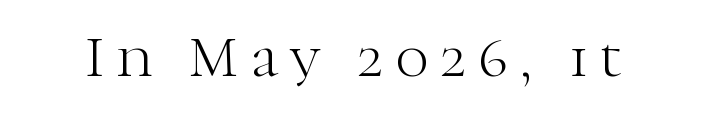
Q: Is the text bold? A: No.
Q: Is the text italic (slanted)? A: No, it is upright.
Q: Is the typeface a serif or a sans-serif typeface? A: Serif.
Q: Is the text underlined? A: No.
Q: Is the spacing between letters normal or unusually wide? A: Unusually wide.
Q: Width (condensed, normal, or wide)? A: Normal.
Q: Stroke contrast? A: High.
Q: x-height? A: Medium.
Q: Monospaced? A: No.
